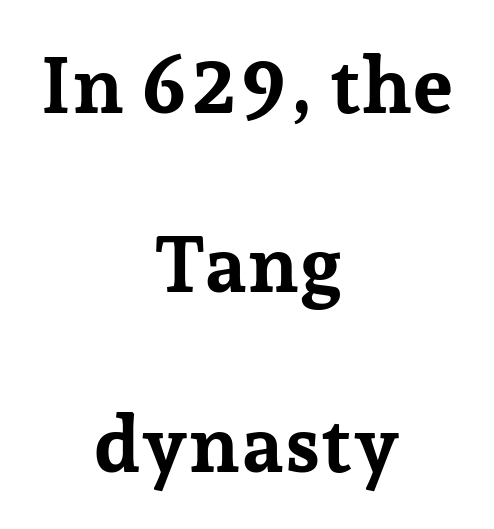
{"serif": "yes", "italic": "no", "bold": "yes", "weight": "bold", "width": "normal", "stroke_contrast": "low", "x_height": "medium", "monospaced": "no", "underline": "no", "align": "center", "line_spacing": "loose", "line_spacing_ratio": 2.27, "letter_spacing": "normal", "letter_spacing_em": 0.0, "glyph_px": 79}
